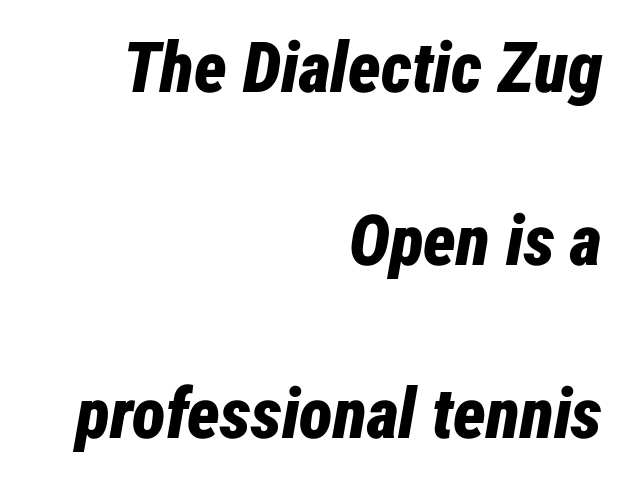
{"italic": "yes", "lean": "right", "slant_degrees": 12, "bold": "yes", "weight": "bold", "width": "condensed", "stroke_contrast": "low", "x_height": "medium", "monospaced": "no", "underline": "no", "align": "right", "line_spacing": "loose", "line_spacing_ratio": 2.47, "letter_spacing": "normal", "letter_spacing_em": 0.0, "glyph_px": 70}
